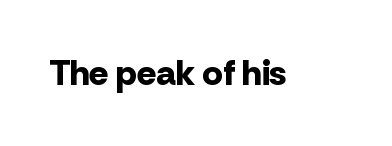
This sample uses plain, unmodified letter spacing. Examine the stroke ends and you'll find no serifs. Spacing verdict: proportional, widths tailored to each character. The specimen reads as upright at a glance.
